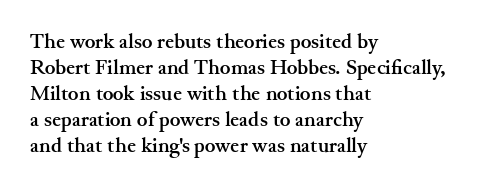
{"italic": "no", "bold": "yes", "underline": "no", "align": "left", "line_spacing": "normal", "line_spacing_ratio": 1.3, "letter_spacing": "normal", "letter_spacing_em": 0.0, "glyph_px": 20}
